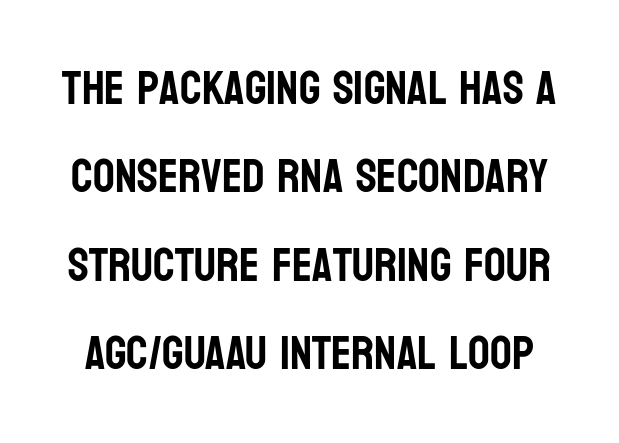
Letterform terminals end flat and unadorned throughout the passage. The letters advance in unequal steps, a hallmark of proportional type. Posture: straight, roman, zero tilt. Check the space under the baseline: it is left empty.
